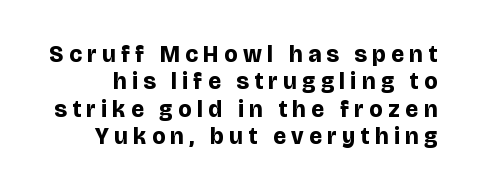
The image shows 23 px bold type, upright; set line spacing 1.19x, unusually wide letter spacing (+0.24 em), not underlined.
